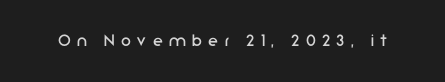
The image shows 20 px text type, upright; set unusually wide letter spacing (+0.32 em), not underlined.
